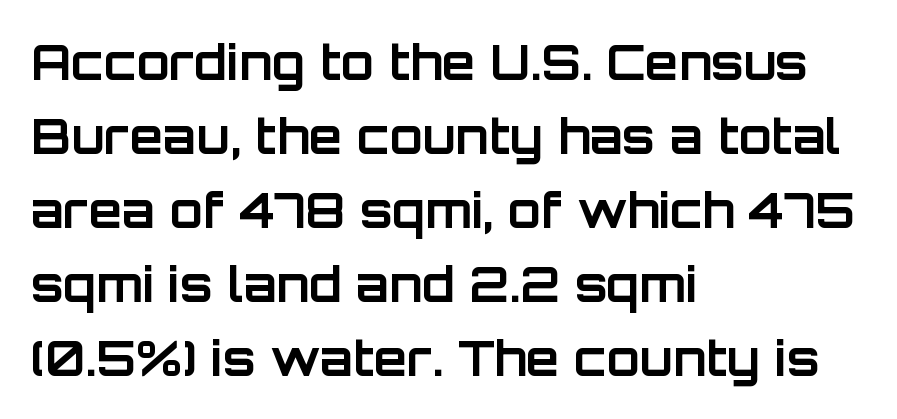
Descender tails drop into unmarked territory. The rendering uses a moderate line-height, typical for paragraphs. Does the weight exceed regular? Yes, all the way to bold. Standard letterfit; no display-style spreading of the glyphs.
